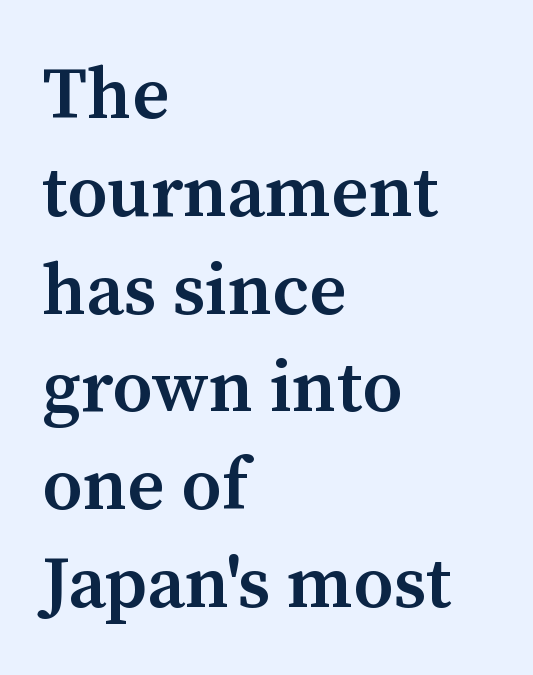
Q: Is the text bold? A: Semi-bold.
Q: Is the text italic (slanted)? A: No, it is upright.
Q: Is the typeface a serif or a sans-serif typeface? A: Serif.
Q: Is the text underlined? A: No.
Q: How is the paragraph aligned? A: Left-aligned.
Q: Is the spacing between letters normal or unusually wide? A: Normal.
Q: Is the spacing between lines tight, normal or loose? A: Normal.
Q: Width (condensed, normal, or wide)? A: Normal.
Q: Stroke contrast? A: Medium.
Q: x-height? A: Medium.
Q: Monospaced? A: No.
